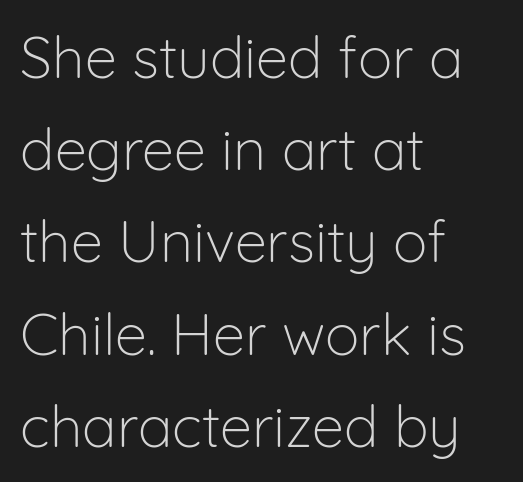
Q: Is the text bold? A: No.
Q: Is the text italic (slanted)? A: No, it is upright.
Q: Is the typeface a serif or a sans-serif typeface? A: Sans-serif.
Q: Is the text underlined? A: No.
Q: How is the paragraph aligned? A: Left-aligned.
Q: Is the spacing between letters normal or unusually wide? A: Normal.
Q: Is the spacing between lines tight, normal or loose? A: Normal.
Q: Width (condensed, normal, or wide)? A: Normal.
Q: Stroke contrast? A: Low.
Q: x-height? A: Medium.
Q: Monospaced? A: No.
